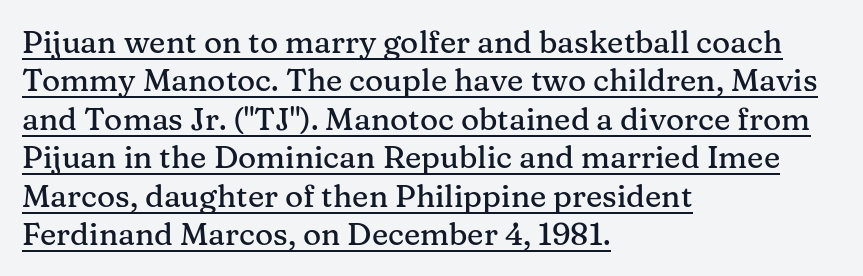
{"serif": "yes", "italic": "no", "width": "normal", "stroke_contrast": "medium", "x_height": "medium", "monospaced": "no", "underline": "yes", "align": "left", "line_spacing_ratio": 1.24, "letter_spacing": "normal", "letter_spacing_em": 0.0, "glyph_px": 31}
